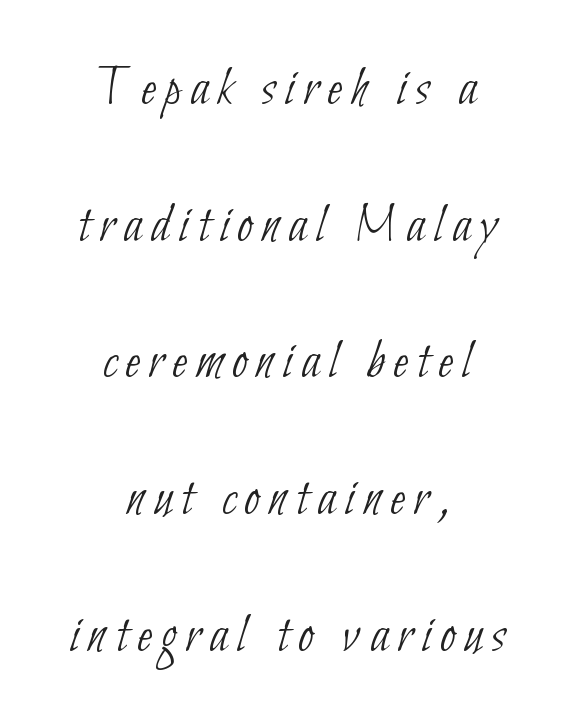
The image shows 56 px thin, condensed sans-serif type; set centered, loose line spacing (2.44x), not underlined; low stroke contrast and a small x-height.
